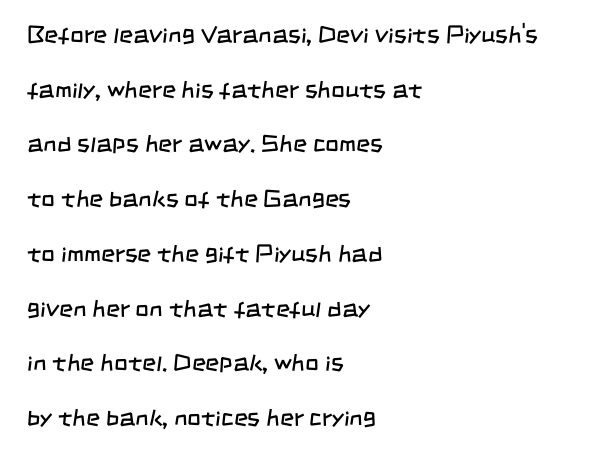
The image shows 24 px text type; set left-aligned, loose line spacing (2.28x), normal letter spacing, not underlined.
